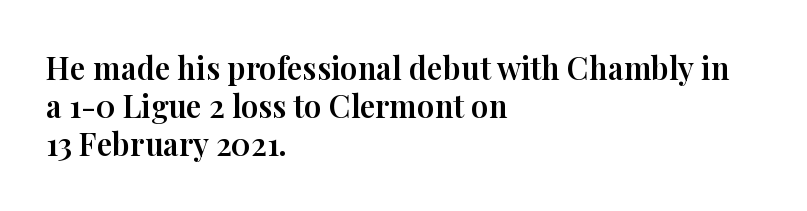
Q: Is the text italic (slanted)? A: No, it is upright.
Q: Is the typeface a serif or a sans-serif typeface? A: Serif.
Q: Is the text underlined? A: No.
Q: How is the paragraph aligned? A: Left-aligned.
Q: Is the spacing between letters normal or unusually wide? A: Normal.
Q: Width (condensed, normal, or wide)? A: Normal.
Q: Stroke contrast? A: High.
Q: x-height? A: Medium.
Q: Monospaced? A: No.
